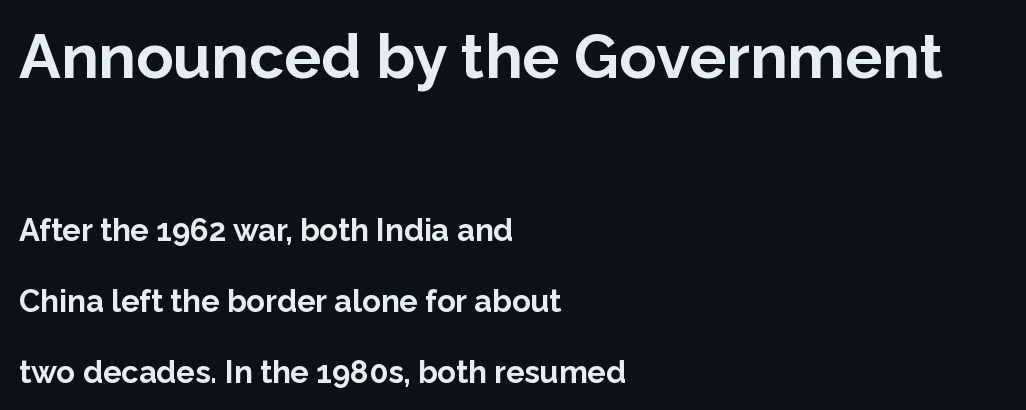
{"serif": "no", "italic": "no", "bold": "yes", "weight": "bold", "width": "normal", "stroke_contrast": "low", "x_height": "medium", "monospaced": "no", "underline": "no", "align": "left", "line_spacing": "loose", "line_spacing_ratio": 2.29, "letter_spacing": "normal", "letter_spacing_em": 0.0, "larger_block": "first", "size_ratio": 2.0, "glyph_px": 62}
